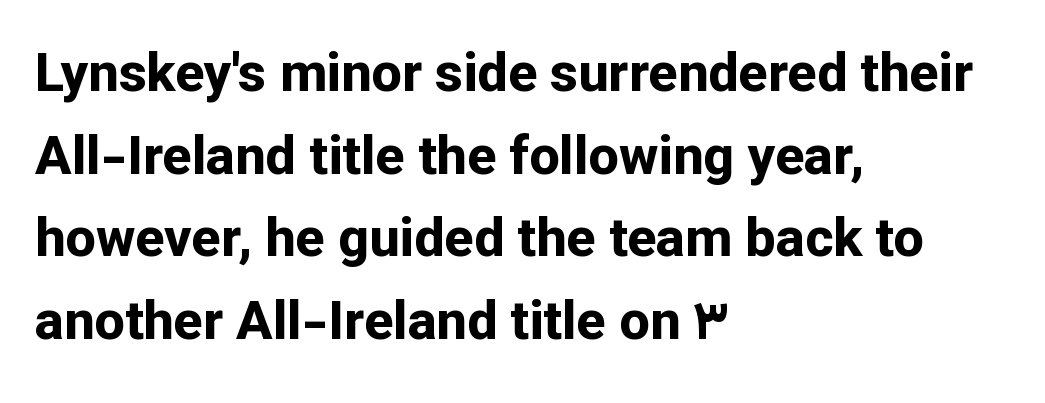
The image shows 54 px bold sans-serif type, upright; set left-aligned, normal line spacing (1.53x), normal letter spacing, not underlined; low stroke contrast and a medium x-height.
